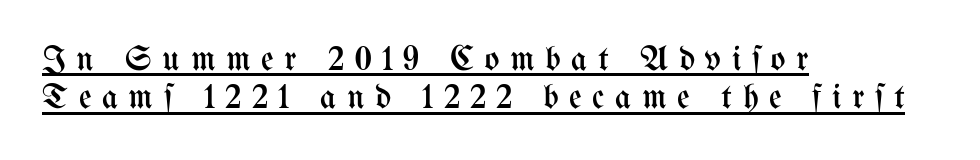
Q: Is the text bold? A: No.
Q: Is the text italic (slanted)? A: No, it is upright.
Q: Is the text underlined? A: Yes.
Q: How is the paragraph aligned? A: Left-aligned.
Q: Is the spacing between letters normal or unusually wide? A: Unusually wide.
Q: Is the spacing between lines tight, normal or loose? A: Tight.
Q: Width (condensed, normal, or wide)? A: Condensed.
Q: Stroke contrast? A: Medium.
Q: x-height? A: Medium.
Q: Monospaced? A: No.
